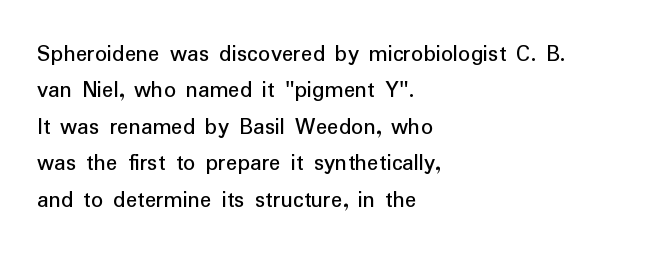
{"italic": "no", "bold": "no", "underline": "no", "align": "left", "line_spacing": "normal", "line_spacing_ratio": 1.52, "letter_spacing": "normal", "letter_spacing_em": 0.0, "glyph_px": 24}
